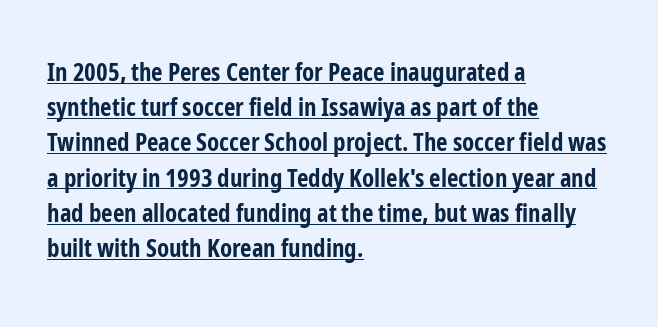
{"italic": "no", "bold": "yes", "underline": "yes", "align": "left", "line_spacing": "normal", "line_spacing_ratio": 1.41, "letter_spacing": "normal", "letter_spacing_em": 0.0, "glyph_px": 25}
